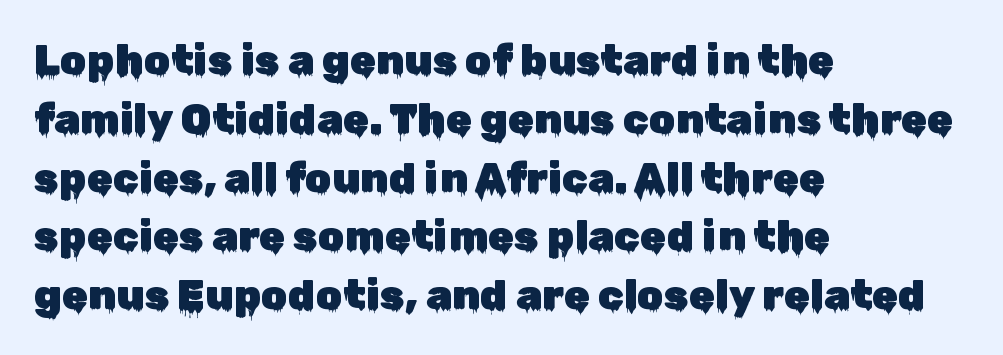
{"serif": "no", "italic": "no", "width": "normal", "stroke_contrast": "low", "x_height": "medium", "monospaced": "no", "underline": "no", "align": "left", "line_spacing": "normal", "line_spacing_ratio": 1.4, "letter_spacing": "normal", "letter_spacing_em": 0.0, "glyph_px": 42}
